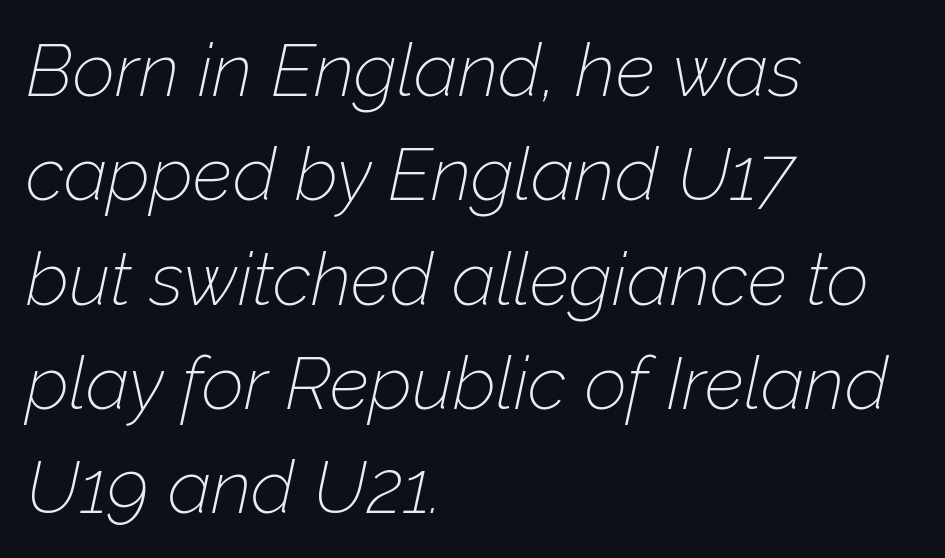
The image shows 74 px thin type, italic (leaning right); set left-aligned, normal line spacing (1.41x), normal letter spacing, not underlined; low stroke contrast and a medium x-height.
